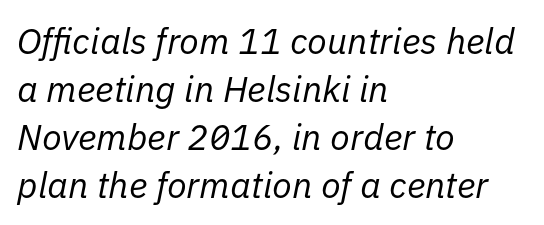
The image shows 36 px regular-weight type, italic (leaning right); set left-aligned, normal line spacing (1.33x), normal letter spacing, not underlined; low stroke contrast and a medium x-height.
